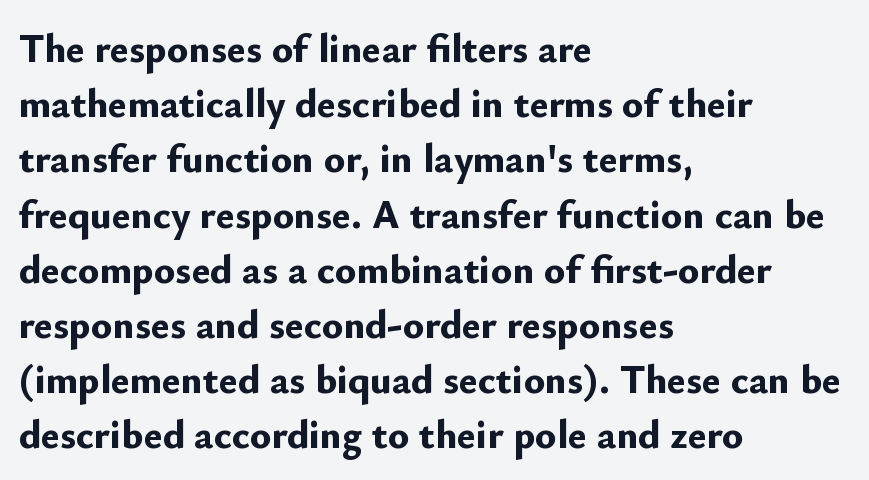
Q: Is the text bold? A: Yes.
Q: Is the text italic (slanted)? A: No, it is upright.
Q: Is the typeface a serif or a sans-serif typeface? A: Sans-serif.
Q: Is the text underlined? A: No.
Q: How is the paragraph aligned? A: Left-aligned.
Q: Is the spacing between letters normal or unusually wide? A: Normal.
Q: Is the spacing between lines tight, normal or loose? A: Normal.
Q: Width (condensed, normal, or wide)? A: Normal.
Q: Stroke contrast? A: Low.
Q: x-height? A: Small.
Q: Monospaced? A: No.
